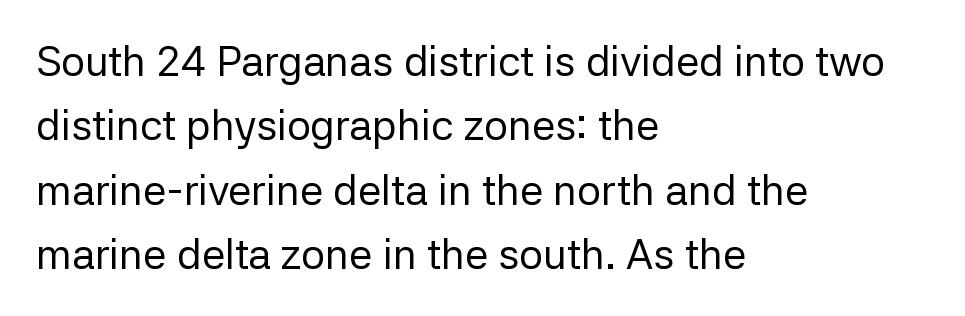
The image shows 42 px regular-weight sans-serif type, upright; set left-aligned, normal line spacing (1.53x), normal letter spacing, not underlined; low stroke contrast and a medium x-height.
